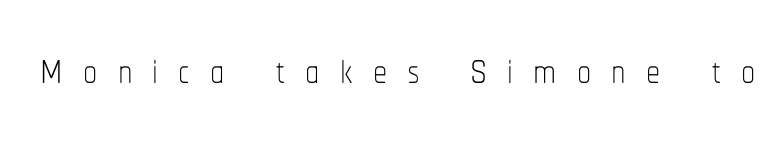
Q: Is the text bold? A: No.
Q: Is the text italic (slanted)? A: No, it is upright.
Q: Is the text underlined? A: No.
Q: Is the spacing between letters normal or unusually wide? A: Unusually wide.
Q: Width (condensed, normal, or wide)? A: Condensed.
Q: Stroke contrast? A: Low.
Q: x-height? A: Medium.
Q: Monospaced? A: No.
